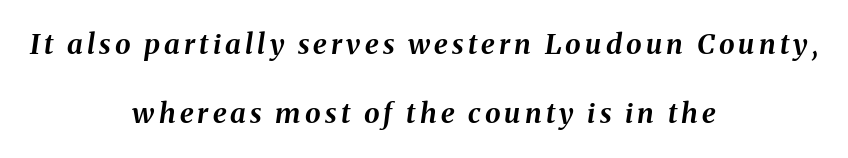
Q: Is the text bold? A: Yes.
Q: Is the text italic (slanted)? A: Yes, it leans right by about 8 degrees.
Q: Is the text underlined? A: No.
Q: How is the paragraph aligned? A: Centered.
Q: Is the spacing between lines tight, normal or loose? A: Loose.
Q: Width (condensed, normal, or wide)? A: Normal.
Q: Stroke contrast? A: Medium.
Q: x-height? A: Medium.
Q: Monospaced? A: No.
